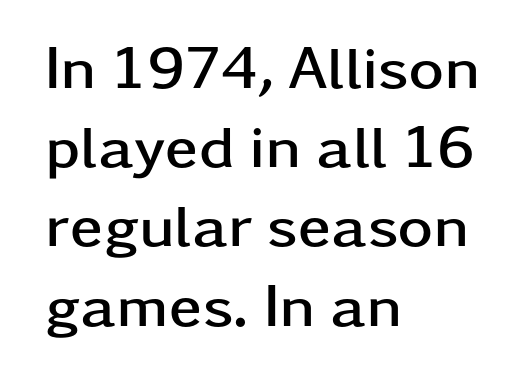
Pretty heavy lettering here — definitely bold. Do the letters lean? They stand straight. The letters advance in unequal steps, a hallmark of proportional type. Where is the straight margin? On the left. One glance says typical: line gaps are just what's usual. Examine the stroke ends and you'll find no serifs.
